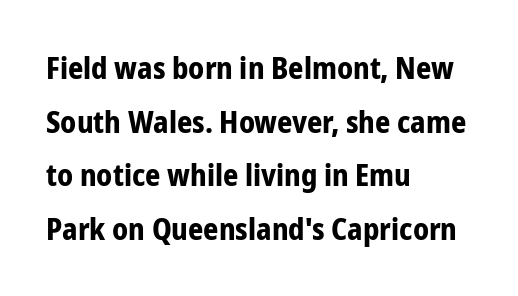
The image shows 30 px bold, condensed sans-serif type, upright; set left-aligned, line spacing 1.79x, normal letter spacing, not underlined; low stroke contrast and a medium x-height.
